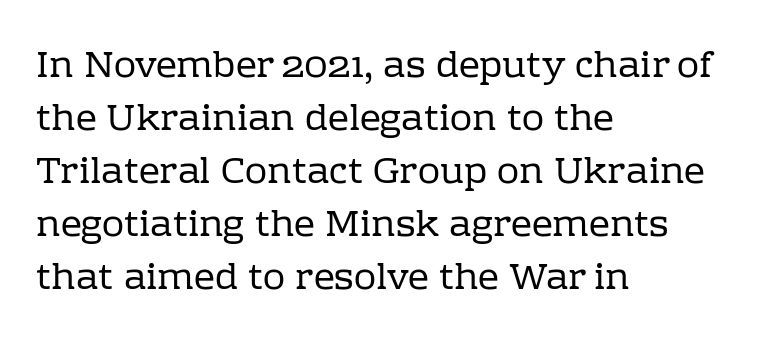
Proportional: the letters do not fall into vertical columns. Type style note: has serifs. The passage is arranged the way most books set body copy — flush left. Upright lettering throughout.
